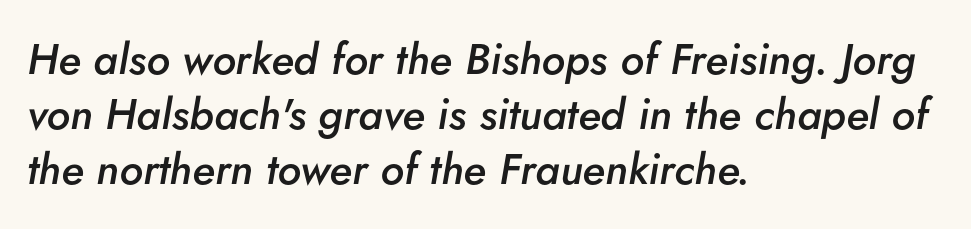
Q: Is the text bold? A: Semi-bold.
Q: Is the text italic (slanted)? A: Yes, it leans right by about 5 degrees.
Q: Is the text underlined? A: No.
Q: How is the paragraph aligned? A: Left-aligned.
Q: Is the spacing between letters normal or unusually wide? A: Normal.
Q: Is the spacing between lines tight, normal or loose? A: Normal.
Q: Width (condensed, normal, or wide)? A: Normal.
Q: Stroke contrast? A: Low.
Q: x-height? A: Small.
Q: Monospaced? A: No.
